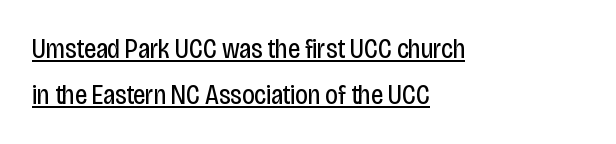
{"italic": "no", "bold": "no", "underline": "yes", "align": "left", "line_spacing": "normal", "line_spacing_ratio": 1.7, "letter_spacing": "normal", "letter_spacing_em": 0.0, "glyph_px": 27}
